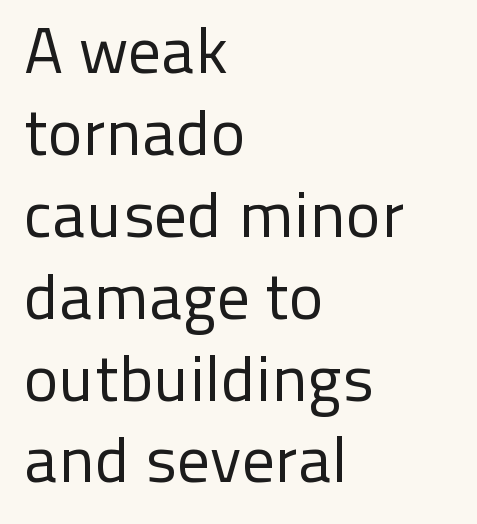
Spacing verdict: proportional, widths tailored to each character. This is the regular roman posture of the typeface. Baseline-to-baseline distance is the conventional proportion of letter height. Short note: letters normally spaced. Compared with a typical body face, this is equally light or lighter still. Unmarked baselines from the first word to the last.
